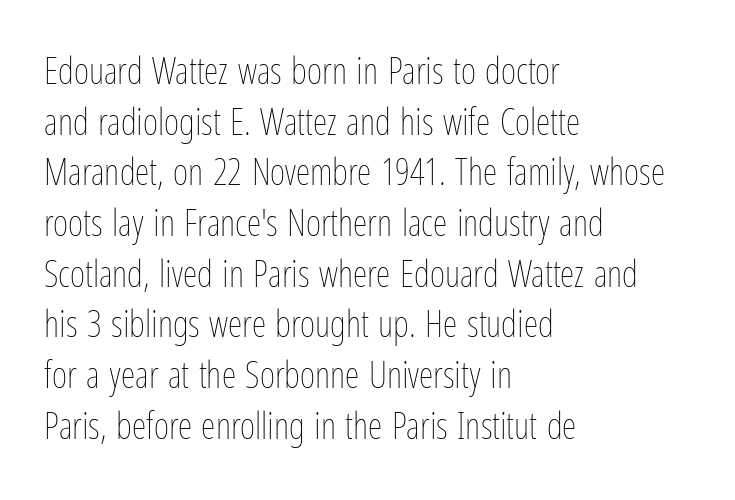
Q: Is the text bold? A: No.
Q: Is the text italic (slanted)? A: No, it is upright.
Q: Is the text underlined? A: No.
Q: How is the paragraph aligned? A: Left-aligned.
Q: Is the spacing between letters normal or unusually wide? A: Normal.
Q: Is the spacing between lines tight, normal or loose? A: Normal.
Q: Width (condensed, normal, or wide)? A: Condensed.
Q: Stroke contrast? A: Low.
Q: x-height? A: Medium.
Q: Monospaced? A: No.
